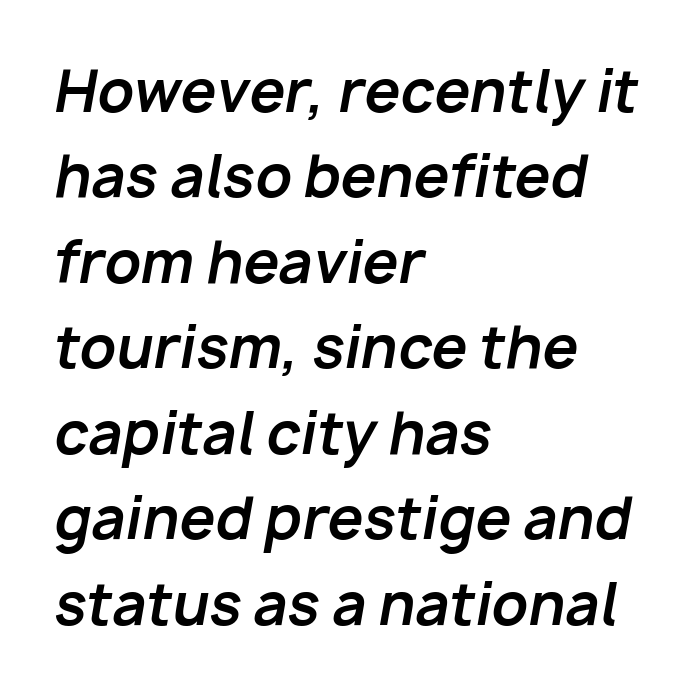
The line-height multiplier appears to be the usual default. Descenders are the only things crossing below the line. The rendering keeps characters at their native spacing. These lines were composed using italics. The typesetting leans heavy: a genuine bold. The rendering anchors every line to the left-hand side.
